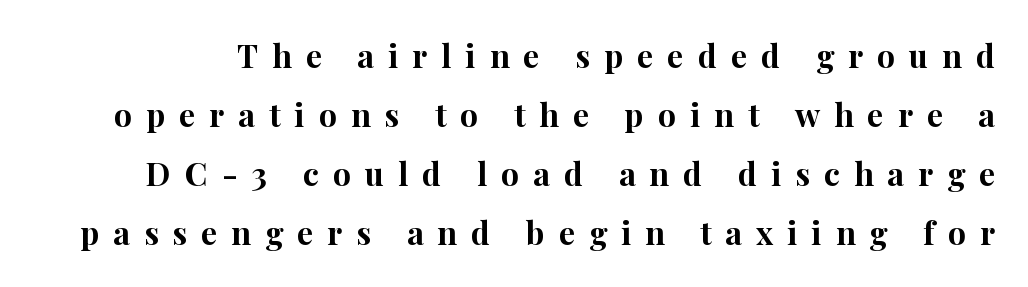
Ordinary non-slanted type is in use. The strokes are fattened all the way to bold. Only glyphs here, with clear space below each row. Do the characters align in a grid? No, the font is proportional. Someone cranked the tracking dial way up on this one. The type family on display is of the serif kind.
